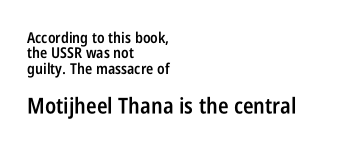
The rag falls on the right side of this text block. Leading: reduced. Size hierarchy here favors the trailing block over the leading one. Letters rest on an invisible, unmarked baseline.
